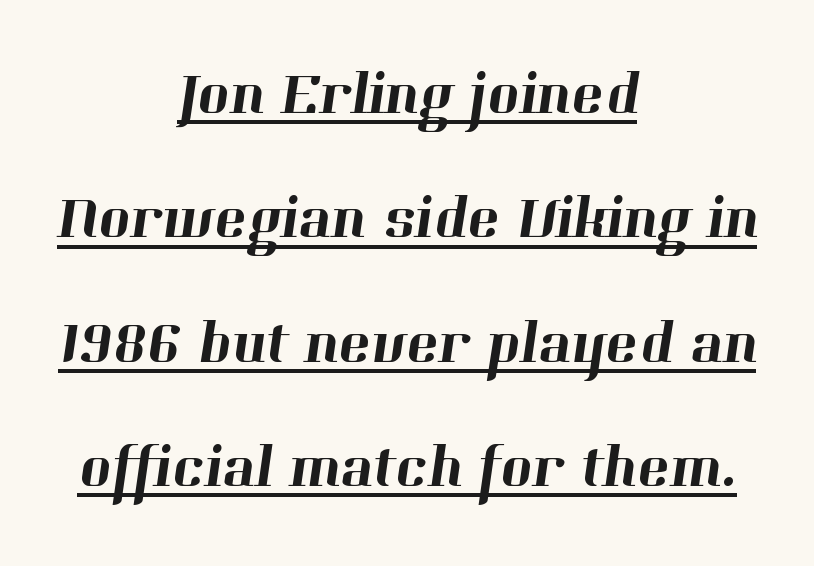
{"serif": "yes", "width": "normal", "stroke_contrast": "high", "x_height": "medium", "monospaced": "no", "underline": "yes", "align": "center", "line_spacing": "loose", "line_spacing_ratio": 2.04, "letter_spacing": "normal", "letter_spacing_em": 0.0, "glyph_px": 61}
